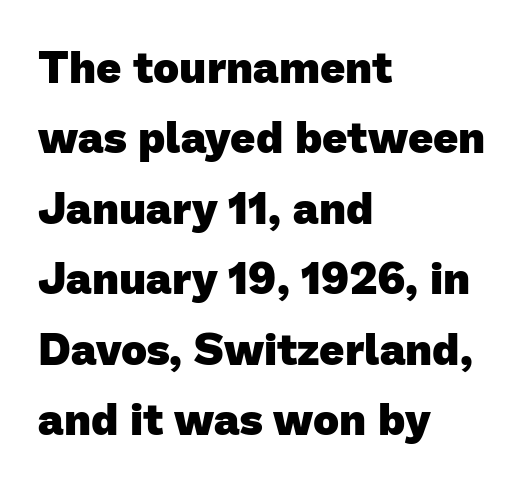
{"serif": "no", "bold": "yes", "weight": "heavy", "width": "normal", "stroke_contrast": "low", "x_height": "medium", "monospaced": "no", "underline": "no", "align": "left", "line_spacing": "normal", "line_spacing_ratio": 1.6, "letter_spacing": "normal", "letter_spacing_em": 0.0, "glyph_px": 44}
